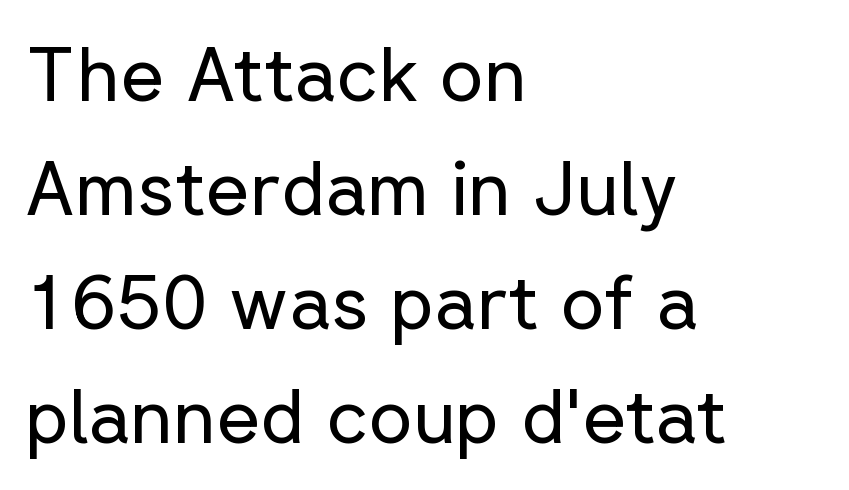
Q: Is the text bold? A: No.
Q: Is the text italic (slanted)? A: No, it is upright.
Q: Is the typeface a serif or a sans-serif typeface? A: Sans-serif.
Q: Is the text underlined? A: No.
Q: How is the paragraph aligned? A: Left-aligned.
Q: Is the spacing between letters normal or unusually wide? A: Normal.
Q: Is the spacing between lines tight, normal or loose? A: Normal.
Q: Width (condensed, normal, or wide)? A: Normal.
Q: Stroke contrast? A: Low.
Q: x-height? A: Medium.
Q: Monospaced? A: No.
